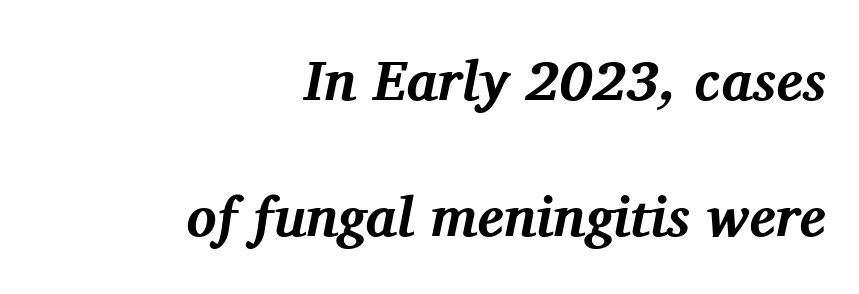
The image shows 56 px bold serif type, italic (leaning right); set right-aligned, loose line spacing (2.42x), normal letter spacing, not underlined; medium stroke contrast and a medium x-height.
